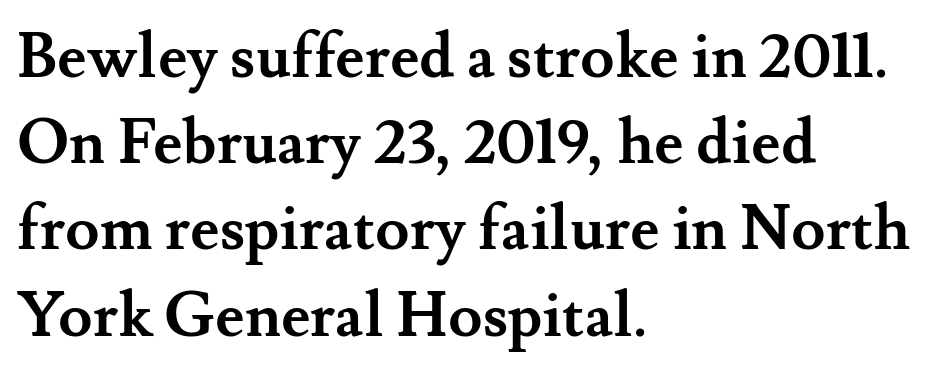
Leftover space on each line is placed entirely after the last word. Is there any slant? The stems are plumb. Underlining? Definitely not there. Interline gaps are of average width in this sample.
